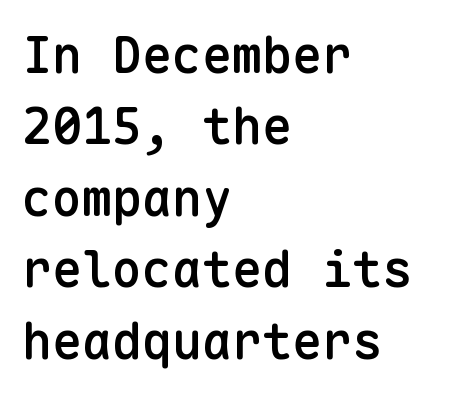
{"serif": "no", "italic": "no", "bold": "semi", "weight": "semibold", "width": "normal", "stroke_contrast": "low", "x_height": "medium", "monospaced": "yes", "underline": "no", "align": "left", "line_spacing": "normal", "line_spacing_ratio": 1.43, "letter_spacing": "normal", "letter_spacing_em": 0.0, "glyph_px": 50}
